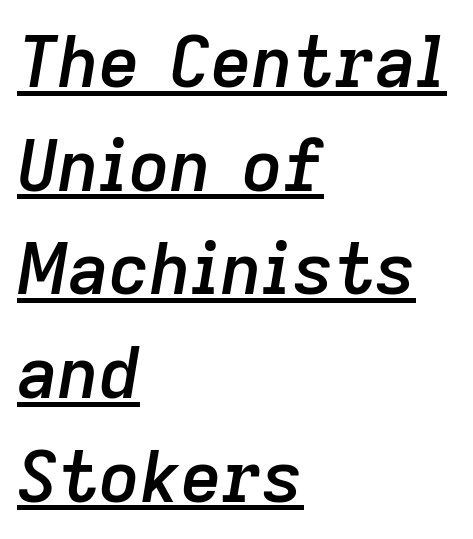
The image shows 71 px semibold type, italic (leaning right); set left-aligned, normal line spacing (1.46x), normal letter spacing, underlined; low stroke contrast and a medium x-height.
